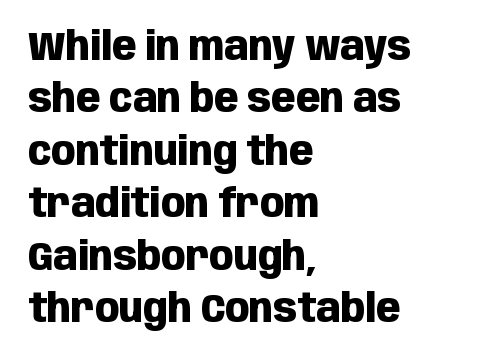
Q: Is the text bold? A: Yes.
Q: Is the text italic (slanted)? A: No, it is upright.
Q: Is the typeface a serif or a sans-serif typeface? A: Sans-serif.
Q: Is the text underlined? A: No.
Q: How is the paragraph aligned? A: Left-aligned.
Q: Is the spacing between letters normal or unusually wide? A: Normal.
Q: Is the spacing between lines tight, normal or loose? A: Normal.
Q: Width (condensed, normal, or wide)? A: Condensed.
Q: Stroke contrast? A: Low.
Q: x-height? A: Large.
Q: Monospaced? A: No.
